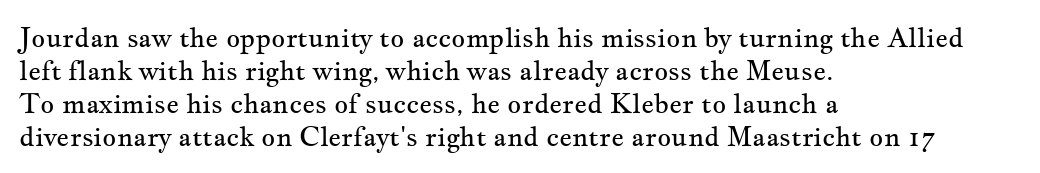
The type sits square on the baseline with zero lean. All the whitespace from short lines collects on the right. Students, note that the glyphs here touch the page at normal intervals. Weight class: somewhere from thin through regular. The foot of each line stays bare and open.
